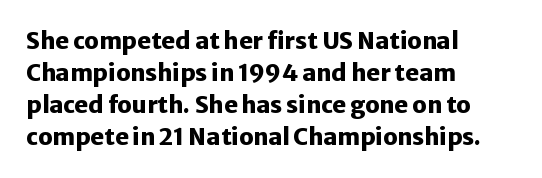
Q: Is the text bold? A: Yes.
Q: Is the text italic (slanted)? A: No, it is upright.
Q: Is the text underlined? A: No.
Q: How is the paragraph aligned? A: Left-aligned.
Q: Is the spacing between letters normal or unusually wide? A: Normal.
Q: Is the spacing between lines tight, normal or loose? A: Normal.
